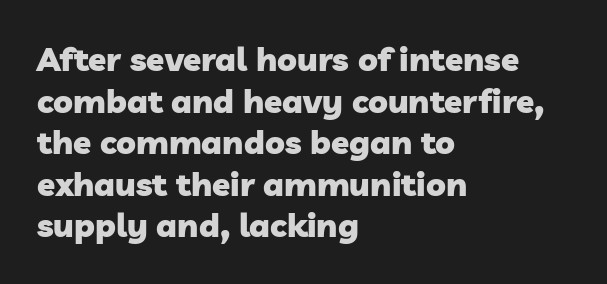
The image shows 33 px heavy sans-serif type; set left-aligned, normal line spacing (1.26x), normal letter spacing, not underlined; low stroke contrast and a medium x-height.
